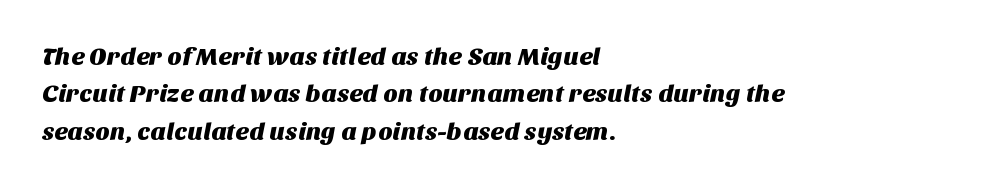
Q: Is the text underlined? A: No.
Q: How is the paragraph aligned? A: Left-aligned.
Q: Is the spacing between letters normal or unusually wide? A: Normal.
Q: Is the spacing between lines tight, normal or loose? A: Normal.
